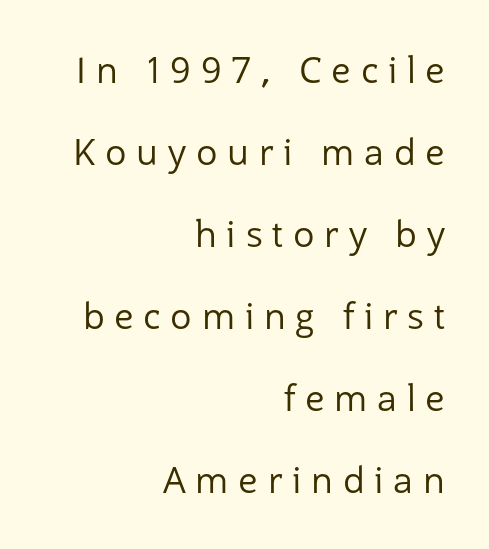
Q: Is the text bold? A: No.
Q: Is the text italic (slanted)? A: No, it is upright.
Q: Is the typeface a serif or a sans-serif typeface? A: Sans-serif.
Q: Is the text underlined? A: No.
Q: How is the paragraph aligned? A: Right-aligned.
Q: Is the spacing between letters normal or unusually wide? A: Unusually wide.
Q: Is the spacing between lines tight, normal or loose? A: Loose.
Q: Width (condensed, normal, or wide)? A: Normal.
Q: Stroke contrast? A: Low.
Q: x-height? A: Medium.
Q: Monospaced? A: No.
